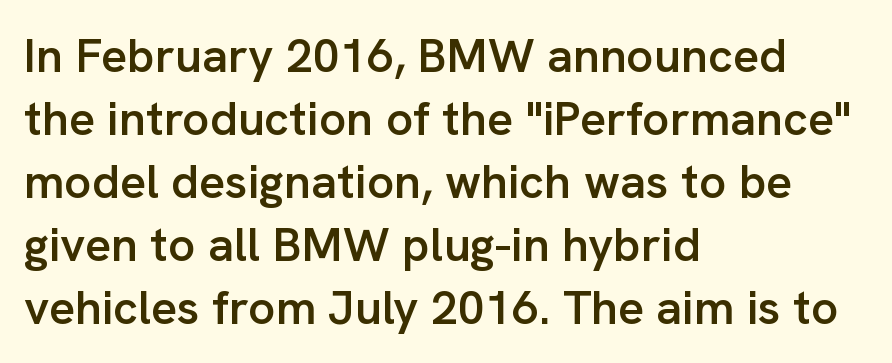
The image shows 48 px semibold sans-serif type, upright; set left-aligned, normal line spacing (1.31x), normal letter spacing, not underlined; low stroke contrast and a medium x-height.
